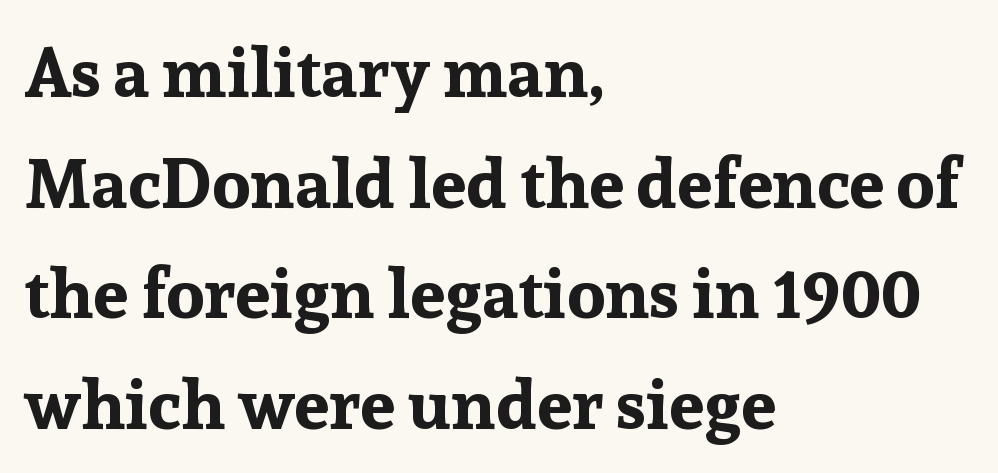
The paragraph has a hard left edge and a soft right edge. The gap between lines stays unmarked. Regarding leading, the lines here are spaced in the standard way. Spacing between characters is what you'd get straight out of the box.
